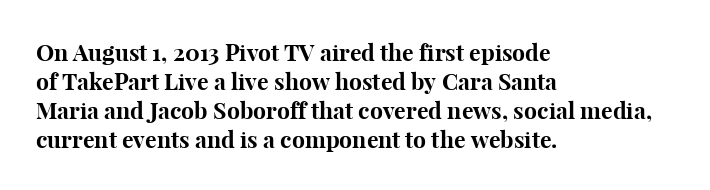
The typography opts for an upright posture over an oblique one. What weight is shown? A full bold with thick strokes. How would I describe the line gaps? Plain and ordinary. Each line starts at the same left margin while the right side varies.
